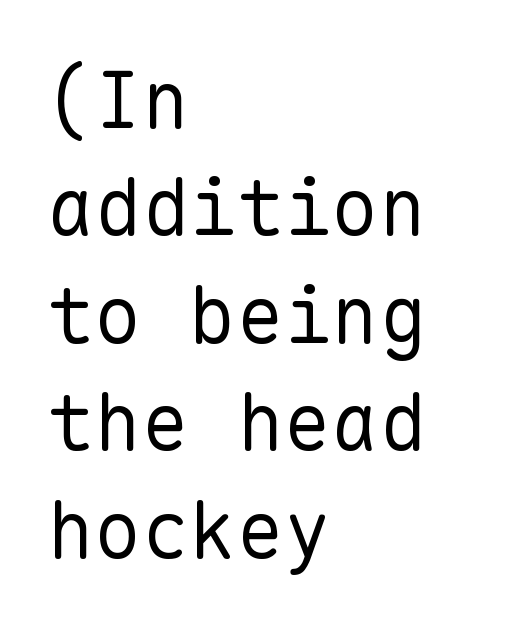
Q: Is the text bold? A: No.
Q: Is the text italic (slanted)? A: No, it is upright.
Q: Is the typeface a serif or a sans-serif typeface? A: Sans-serif.
Q: Is the text underlined? A: No.
Q: How is the paragraph aligned? A: Left-aligned.
Q: Is the spacing between letters normal or unusually wide? A: Normal.
Q: Is the spacing between lines tight, normal or loose? A: Normal.
Q: Width (condensed, normal, or wide)? A: Normal.
Q: Stroke contrast? A: Low.
Q: x-height? A: Medium.
Q: Monospaced? A: Yes.
